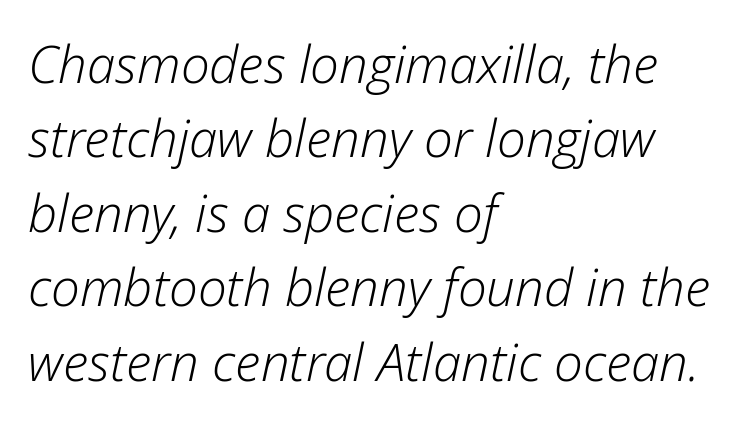
Is the block centered? No — it sits flush against the left margin. Tracking value appears to be zero — textbook default spacing. Yep, that's italic — everything's leaning. Underlining? Definitely not there.
